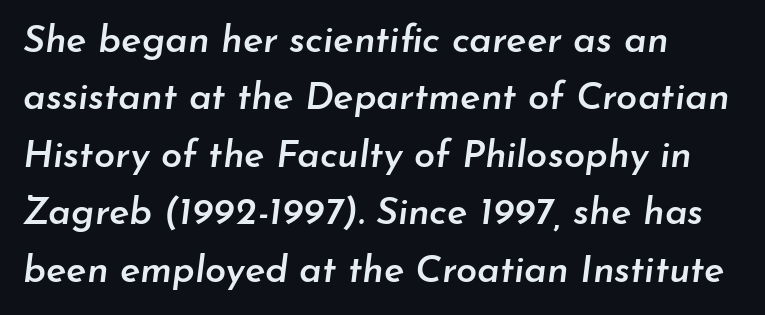
{"italic": "yes", "lean": "right", "slant_degrees": 7, "bold": "semi", "weight": "semibold", "width": "normal", "stroke_contrast": "low", "x_height": "small", "monospaced": "no", "underline": "no", "align": "left", "line_spacing": "normal", "line_spacing_ratio": 1.51, "letter_spacing": "normal", "letter_spacing_em": 0.0, "glyph_px": 38}
